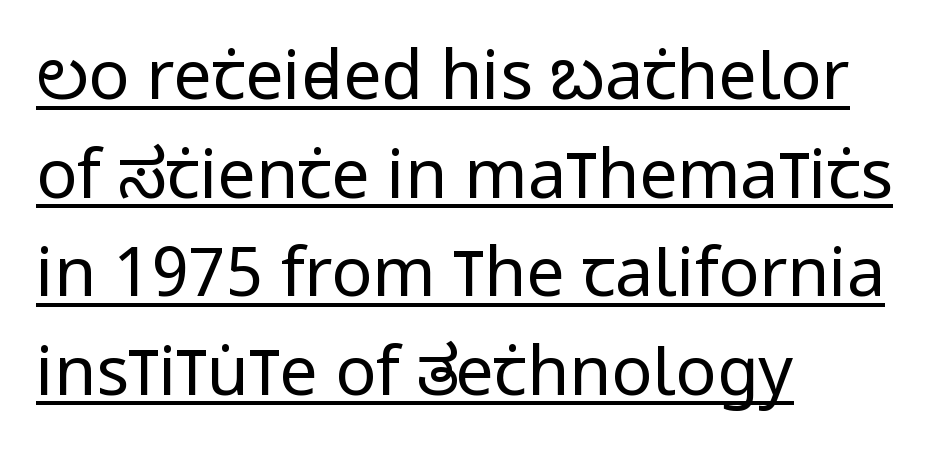
{"serif": "no", "italic": "no", "bold": "no", "weight": "regular", "width": "condensed", "stroke_contrast": "low", "x_height": "large", "monospaced": "no", "underline": "yes", "align": "left", "line_spacing": "normal", "line_spacing_ratio": 1.45, "letter_spacing": "normal", "letter_spacing_em": 0.0, "glyph_px": 68}
